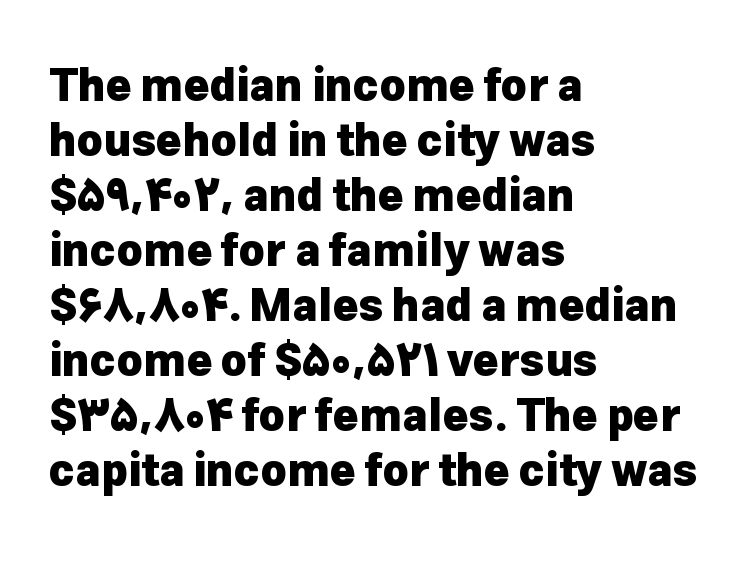
Letters rest on an invisible, unmarked baseline. Thick stems and heavy bowls — unmistakably bold. Character widths vary here, with narrow letters taking less room than wide ones. This sample uses a sans-serif face. The ragged edge is on the right, which tells us the setting is flush left.
